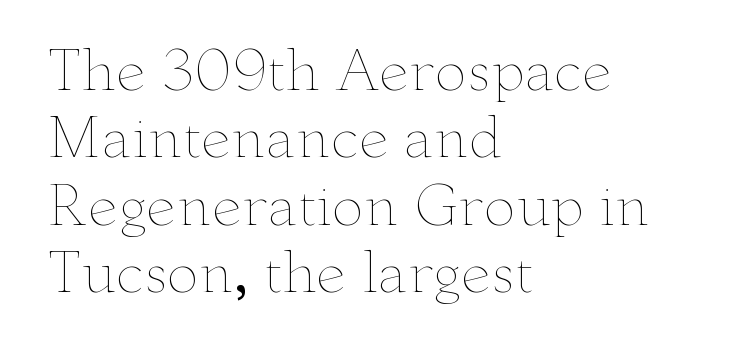
Q: Is the text bold? A: No.
Q: Is the text italic (slanted)? A: No, it is upright.
Q: Is the text underlined? A: No.
Q: How is the paragraph aligned? A: Left-aligned.
Q: Is the spacing between letters normal or unusually wide? A: Normal.
Q: Is the spacing between lines tight, normal or loose? A: Normal.
Q: Width (condensed, normal, or wide)? A: Wide.
Q: Stroke contrast? A: Low.
Q: x-height? A: Small.
Q: Monospaced? A: No.
